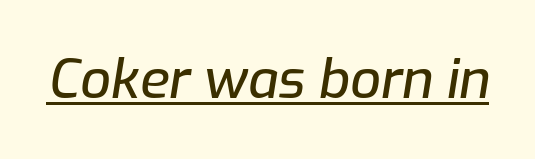
Q: Is the text italic (slanted)? A: Yes, it leans right by about 9 degrees.
Q: Is the text underlined? A: Yes.
Q: Is the spacing between letters normal or unusually wide? A: Normal.
Q: Width (condensed, normal, or wide)? A: Normal.
Q: Stroke contrast? A: Low.
Q: x-height? A: Medium.
Q: Monospaced? A: No.
